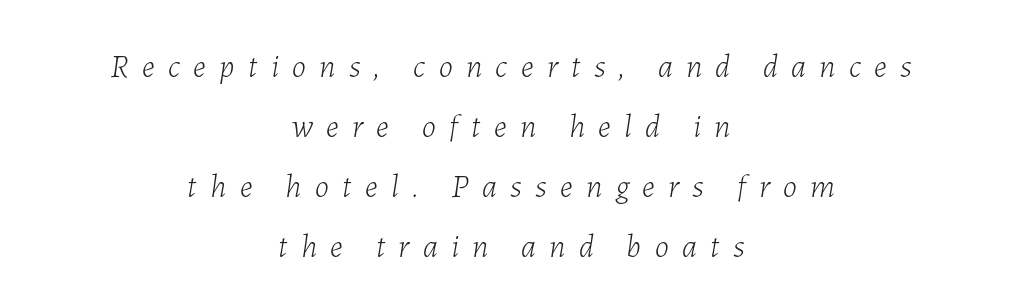
Q: Is the text bold? A: No.
Q: Is the text italic (slanted)? A: Yes, it leans right by about 7 degrees.
Q: Is the text underlined? A: No.
Q: How is the paragraph aligned? A: Centered.
Q: Is the spacing between letters normal or unusually wide? A: Unusually wide.
Q: Width (condensed, normal, or wide)? A: Normal.
Q: Stroke contrast? A: Low.
Q: x-height? A: Medium.
Q: Monospaced? A: No.
